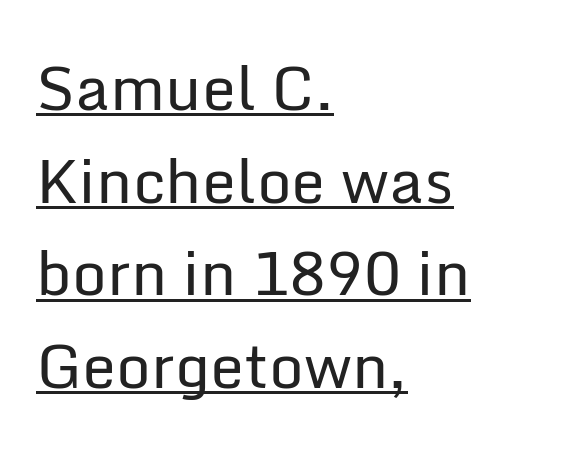
{"serif": "no", "italic": "no", "bold": "no", "weight": "regular", "width": "normal", "stroke_contrast": "low", "x_height": "medium", "monospaced": "no", "underline": "yes", "align": "left", "line_spacing": "normal", "line_spacing_ratio": 1.52, "letter_spacing": "normal", "letter_spacing_em": 0.0, "glyph_px": 61}
